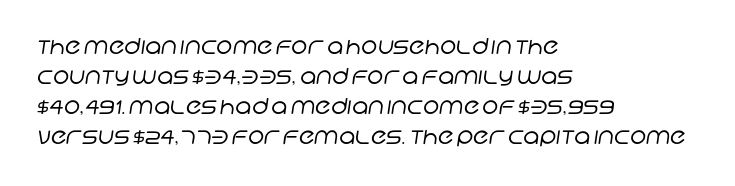
The characters are drawn with everyday or finer stroke widths. A typesetter would call this leading conventional body-copy spacing. Tracking value appears to be zero — textbook default spacing. The paragraph has a hard left edge and a soft right edge.
